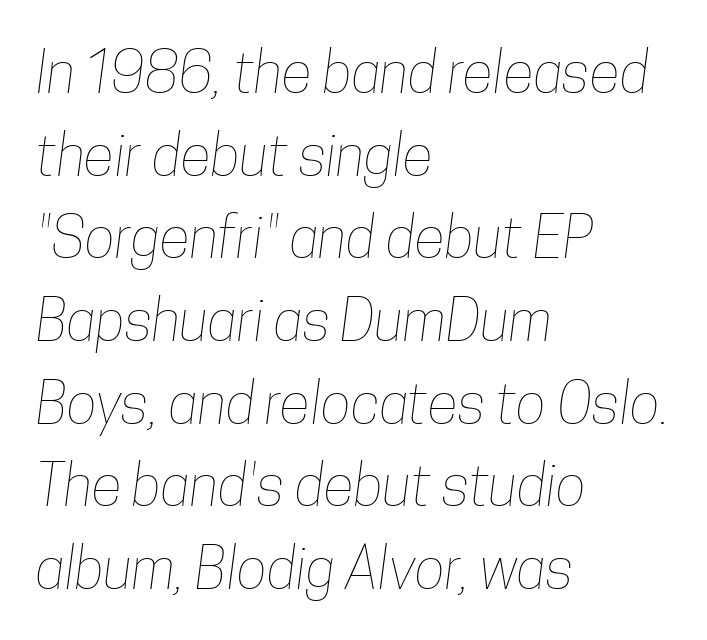
Q: Is the text bold? A: No.
Q: Is the text underlined? A: No.
Q: How is the paragraph aligned? A: Left-aligned.
Q: Is the spacing between letters normal or unusually wide? A: Normal.
Q: Is the spacing between lines tight, normal or loose? A: Normal.
Q: Width (condensed, normal, or wide)? A: Condensed.
Q: Stroke contrast? A: Low.
Q: x-height? A: Medium.
Q: Monospaced? A: No.
